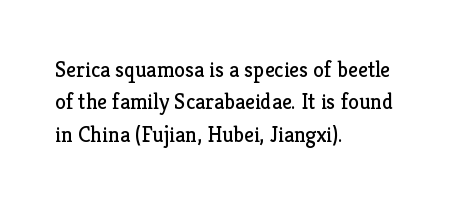
The image shows 22 px text type, upright; set left-aligned, normal line spacing (1.47x), normal letter spacing, not underlined.
